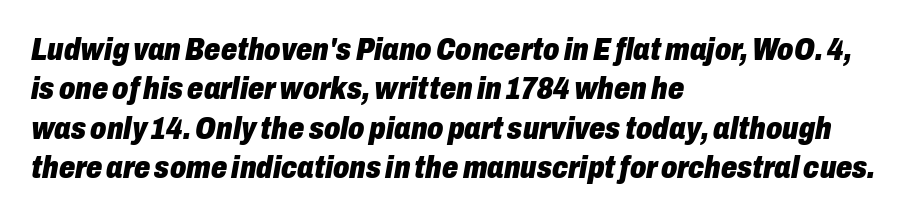
Here the glyphs are tracked normally, forming tight word shapes. The passage shown is typed in a proportional face where columns would drift. These lines carry a lot of weight — the face is fully bold. In CSS terms this would be text-align: left.
